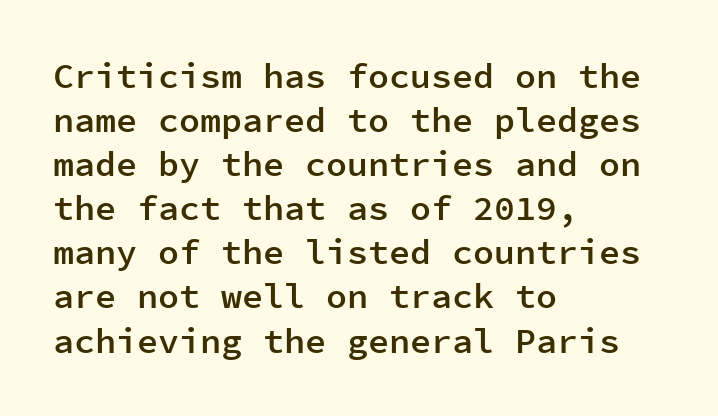
The image shows 35 px semibold sans-serif type, upright, monospaced; set left-aligned, normal line spacing (1.26x), normal letter spacing, not underlined; low stroke contrast and a medium x-height.
